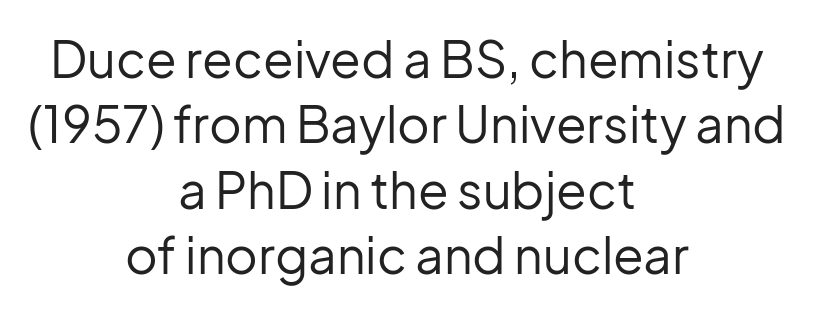
Q: Is the text bold? A: No.
Q: Is the text italic (slanted)? A: No, it is upright.
Q: Is the typeface a serif or a sans-serif typeface? A: Sans-serif.
Q: Is the text underlined? A: No.
Q: How is the paragraph aligned? A: Centered.
Q: Is the spacing between letters normal or unusually wide? A: Normal.
Q: Is the spacing between lines tight, normal or loose? A: Normal.
Q: Width (condensed, normal, or wide)? A: Normal.
Q: Stroke contrast? A: Low.
Q: x-height? A: Medium.
Q: Monospaced? A: No.
